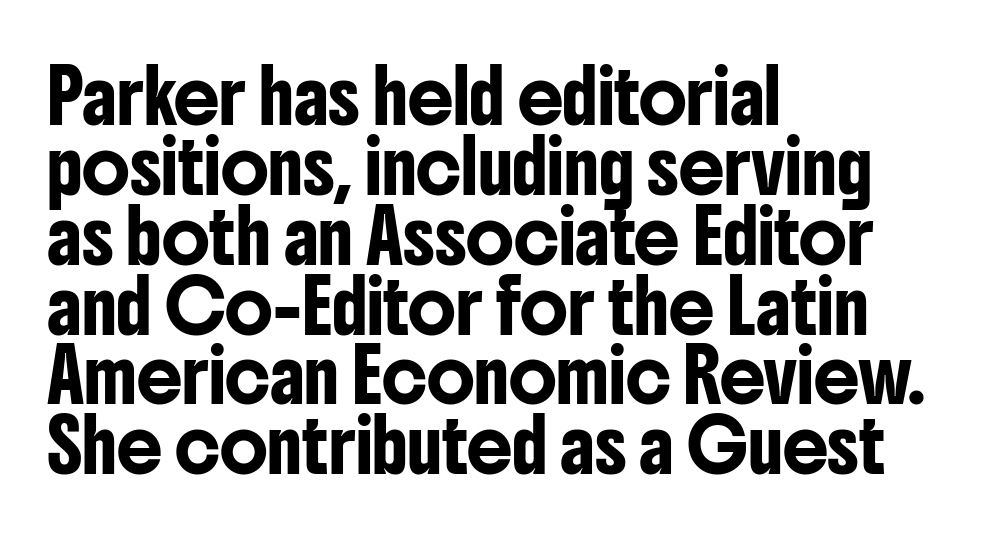
A typesetter would call this proportional, since set widths differ per character. Leftover space on each line is placed entirely after the last word. Bare-footed words on every line. Whoever set this chose a conventional vertical rhythm. These lines were composed using upright roman letters.
